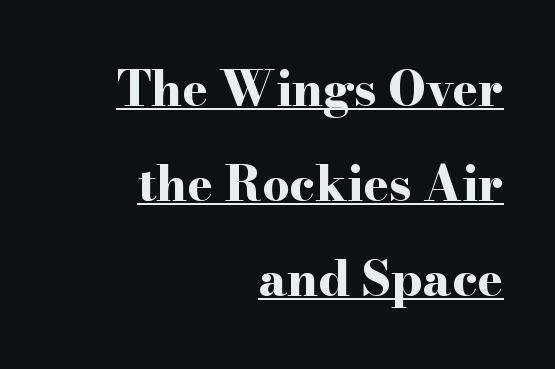
The image shows 48 px bold, wide serif type, upright; set right-aligned, loose line spacing (1.98x), normal letter spacing, underlined; high stroke contrast and a small x-height.
